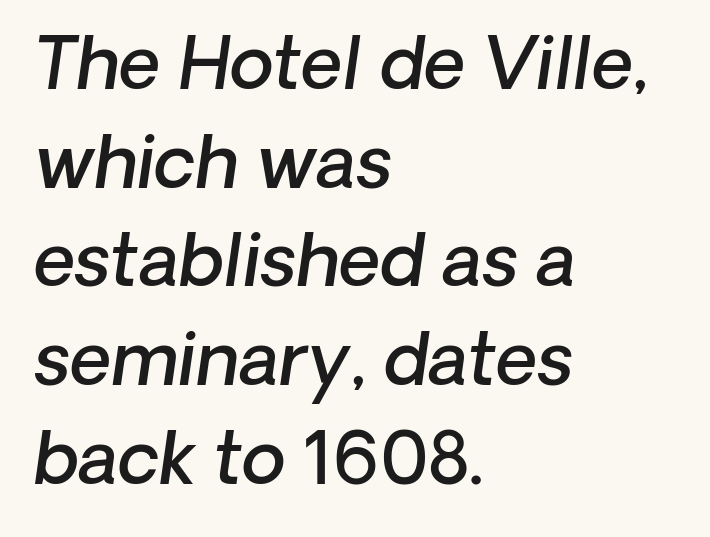
Nothing sits at the stroke ends, so this counts as sans-serif. Decoration check: the copy has no underline. Compared with typical paragraphs, the rows here are spaced about the same. The paragraph shown leans on its left margin. Typographic density is moderately raised because the face is semibold. These lines keep a tight, regular rhythm from letter to letter.
